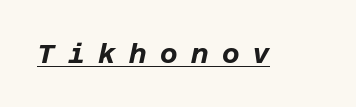
You'd pick this weight for a headline — it's a proper bold. Emphasis-style slanted type is in use. Does extra space separate the letters? Yes, quite a lot of it. Quick note: underline on.
